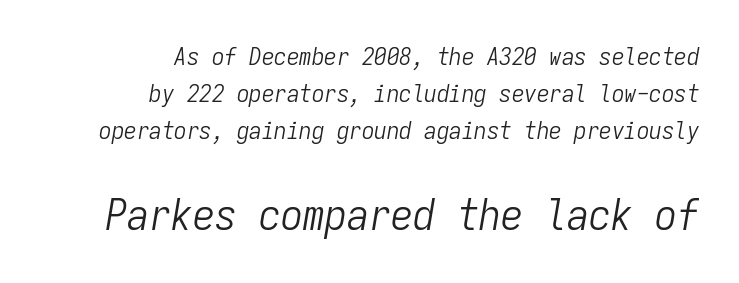
The image shows 44 px light, condensed type, italic (leaning right), monospaced; set right-aligned, normal line spacing (1.49x), normal letter spacing, not underlined; the second (bottom) block is 1.76x larger; low stroke contrast and a medium x-height.
